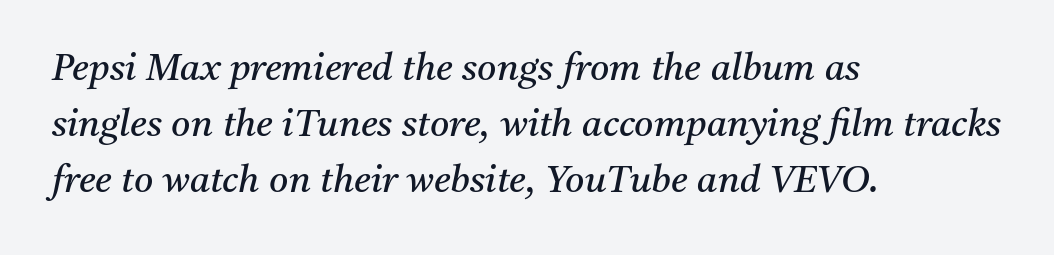
The image shows 37 px regular-weight serif type, italic (leaning right); set left-aligned, normal line spacing (1.52x), normal letter spacing, not underlined; medium stroke contrast and a medium x-height.
